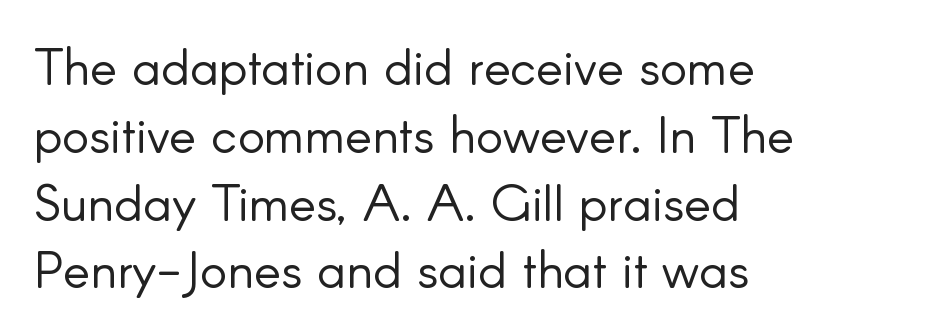
{"serif": "no", "italic": "no", "bold": "no", "weight": "light", "width": "normal", "stroke_contrast": "low", "x_height": "small", "monospaced": "no", "underline": "no", "align": "left", "line_spacing": "normal", "line_spacing_ratio": 1.33, "letter_spacing": "normal", "letter_spacing_em": 0.0, "glyph_px": 51}
